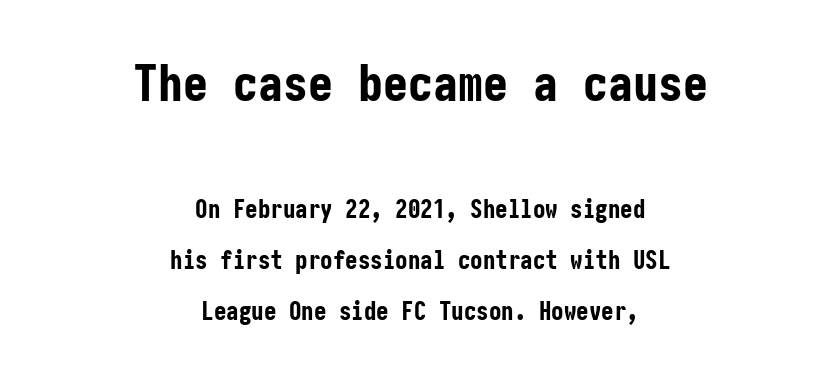
Nothing sits at the stroke ends, so this counts as sans-serif. The words here are not underlined. Successive baselines arrive slowly, with a big drop between each. Posture: upright roman. Layout note: lines centered. Spacing between characters is what you'd get straight out of the box.
